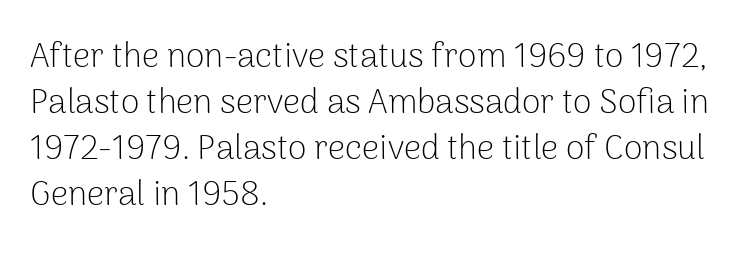
The image shows 34 px light sans-serif type, upright; set left-aligned, normal line spacing (1.35x), normal letter spacing, not underlined; low stroke contrast and a medium x-height.
